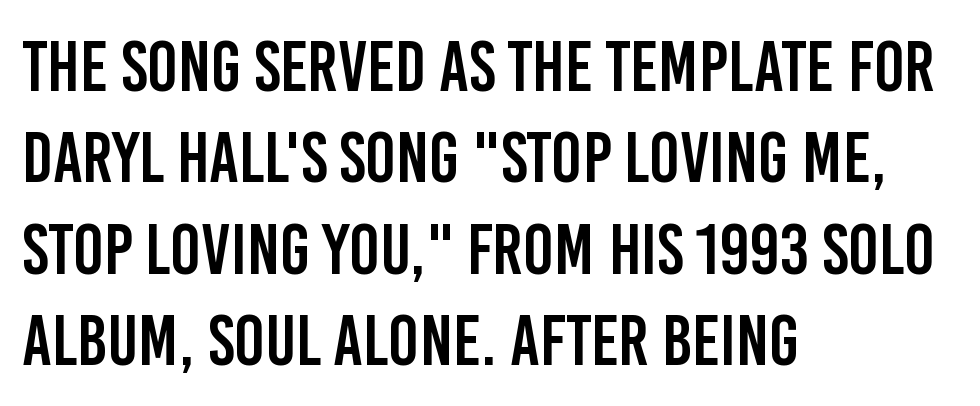
Q: Is the text italic (slanted)? A: No, it is upright.
Q: Is the typeface a serif or a sans-serif typeface? A: Sans-serif.
Q: Is the text underlined? A: No.
Q: How is the paragraph aligned? A: Left-aligned.
Q: Is the spacing between letters normal or unusually wide? A: Normal.
Q: Is the spacing between lines tight, normal or loose? A: Normal.
Q: Width (condensed, normal, or wide)? A: Condensed.
Q: Stroke contrast? A: Low.
Q: x-height? A: Large.
Q: Monospaced? A: No.
